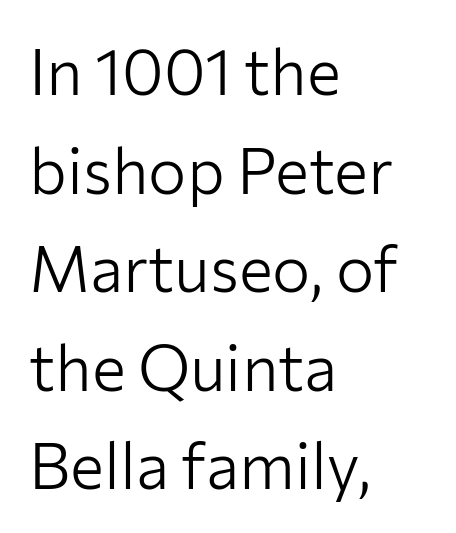
The letters sit at their default tracking, neither squeezed nor spread. Classification — sans serif. The typesetter chose a ragged-right arrangement here. The face looks like a standard text weight, possibly lighter. The lettering holds an erect, upright posture throughout. Looks like regular typesetting: each glyph gets only the width it needs.
